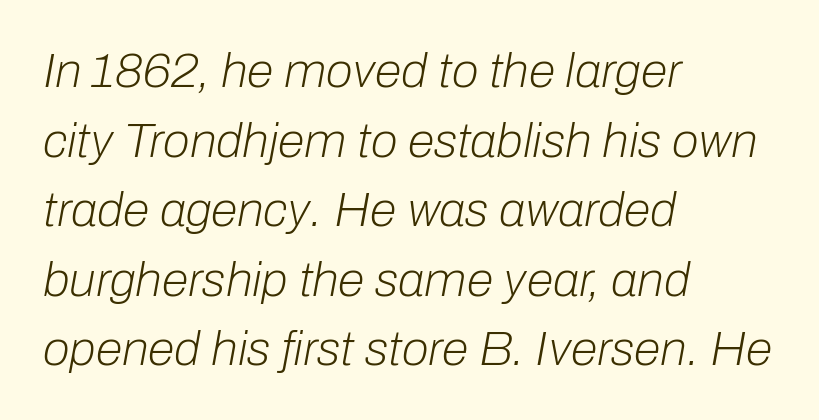
{"italic": "yes", "lean": "right", "slant_degrees": 10, "bold": "no", "weight": "light", "width": "normal", "stroke_contrast": "low", "x_height": "medium", "monospaced": "no", "underline": "no", "align": "left", "line_spacing": "normal", "line_spacing_ratio": 1.42, "letter_spacing": "normal", "letter_spacing_em": 0.0, "glyph_px": 49}
